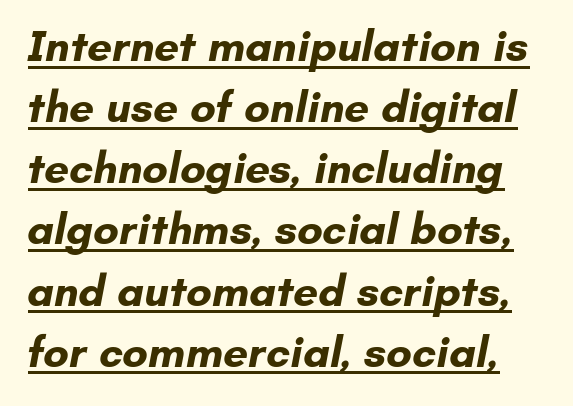
{"serif": "no", "bold": "yes", "weight": "bold", "width": "normal", "stroke_contrast": "low", "x_height": "small", "monospaced": "no", "underline": "yes", "line_spacing": "normal", "line_spacing_ratio": 1.39, "letter_spacing": "normal", "letter_spacing_em": 0.0, "glyph_px": 44}
